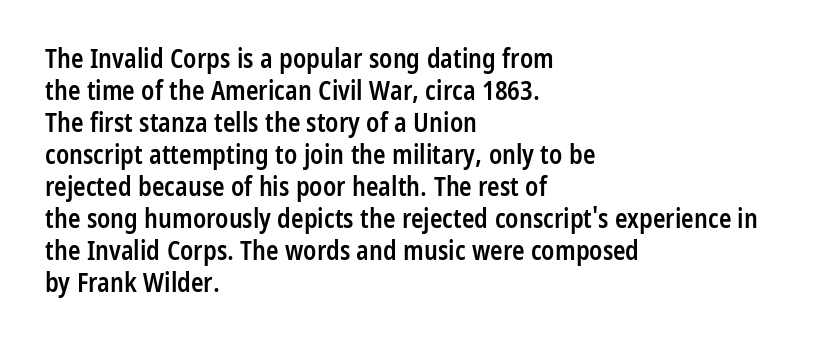
Q: Is the text bold? A: Semi-bold.
Q: Is the text italic (slanted)? A: No, it is upright.
Q: Is the text underlined? A: No.
Q: How is the paragraph aligned? A: Left-aligned.
Q: Is the spacing between letters normal or unusually wide? A: Normal.
